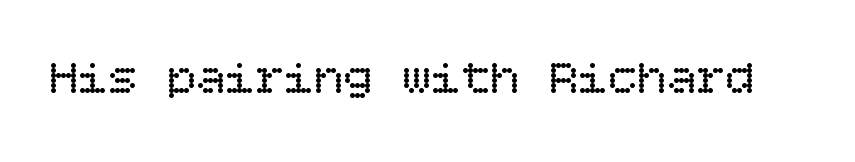
The image shows 49 px regular-weight type, upright; set normal letter spacing, not underlined; low stroke contrast and a large x-height.
